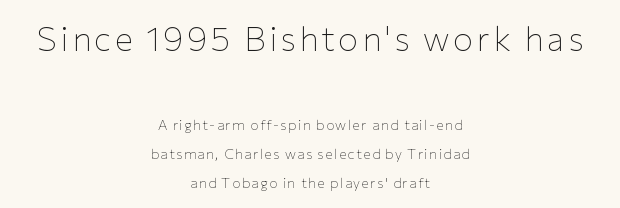
The image shows 34 px thin sans-serif type, upright; set centered, loose line spacing (2.1x), not underlined; the first (top) block is 2.43x larger; low stroke contrast and a medium x-height.
